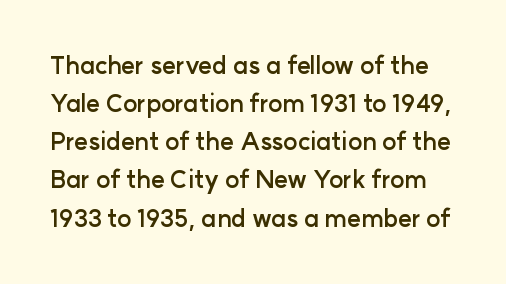
The image shows 24 px bold type, upright; set normal line spacing (1.59x), normal letter spacing, not underlined.
